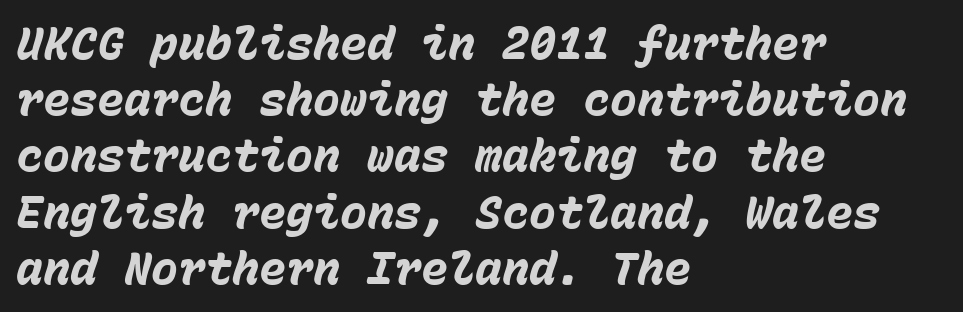
Q: Is the text bold? A: Yes.
Q: Is the text italic (slanted)? A: Yes, it leans right by about 15 degrees.
Q: Is the text underlined? A: No.
Q: How is the paragraph aligned? A: Left-aligned.
Q: Is the spacing between letters normal or unusually wide? A: Normal.
Q: Is the spacing between lines tight, normal or loose? A: Normal.
Q: Width (condensed, normal, or wide)? A: Normal.
Q: Stroke contrast? A: Low.
Q: x-height? A: Medium.
Q: Monospaced? A: Yes.
